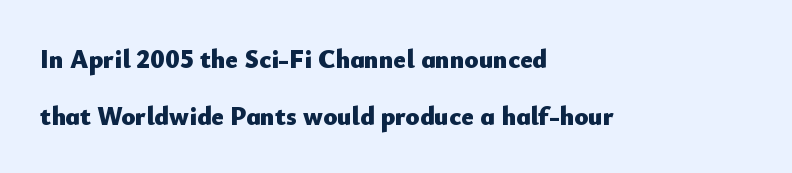
{"italic": "no", "bold": "yes", "underline": "no", "align": "left", "line_spacing": "loose", "line_spacing_ratio": 2.19, "letter_spacing": "normal", "letter_spacing_em": 0.0, "glyph_px": 26}
